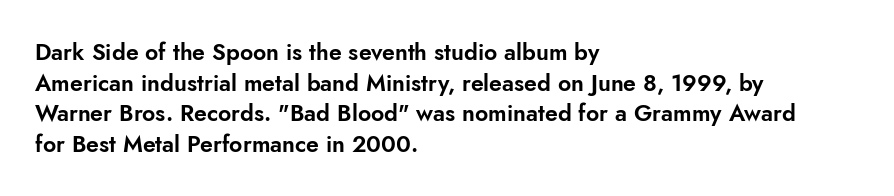
A typesetter would call this leading conventional body-copy spacing. No italicization has been applied; the sample stays upright. Tracking value appears to be zero — textbook default spacing. Short and long lines alike share a common starting point at left. Decoration check: the copy has no underline.
